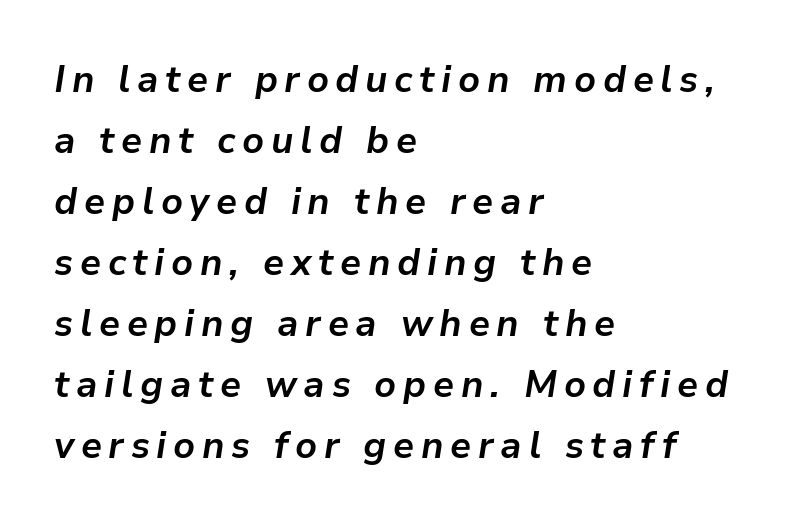
Q: Is the text bold? A: Yes.
Q: Is the text italic (slanted)? A: Yes, it leans right by about 9 degrees.
Q: Is the text underlined? A: No.
Q: How is the paragraph aligned? A: Left-aligned.
Q: Is the spacing between lines tight, normal or loose? A: Normal.
Q: Width (condensed, normal, or wide)? A: Normal.
Q: Stroke contrast? A: Low.
Q: x-height? A: Medium.
Q: Monospaced? A: No.
